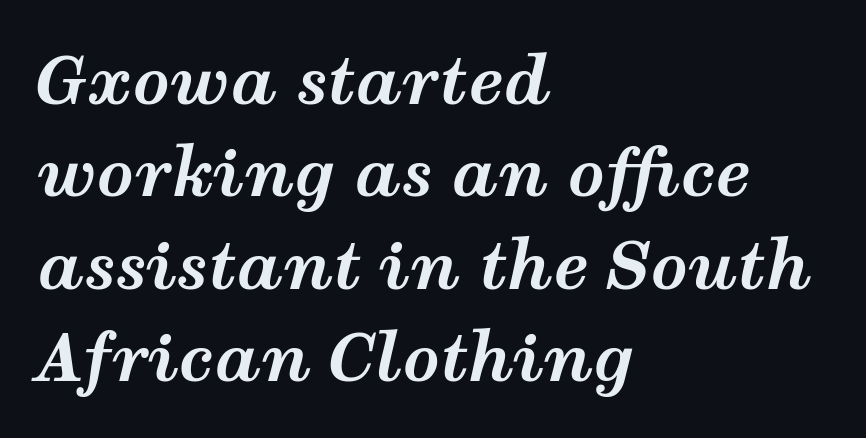
Here the glyphs are tracked normally, forming tight word shapes. These lines sit exactly where default settings would place them. These lines are rendered in a variable-pitch font. Compared with a centered layout, this one pins lines to the left instead.
